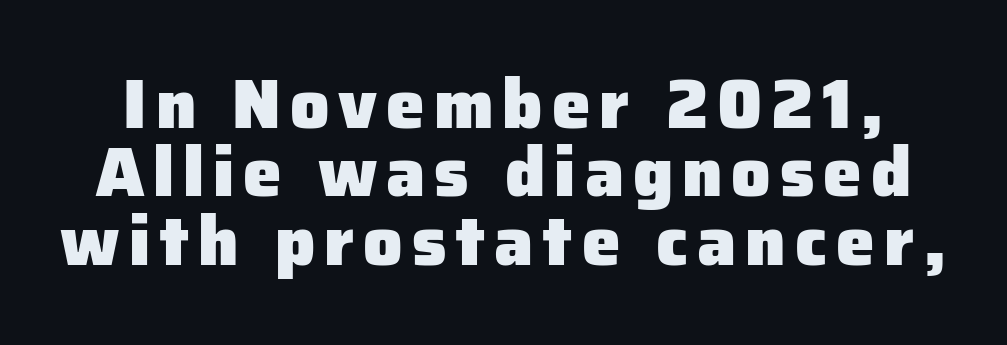
{"serif": "no", "italic": "no", "bold": "yes", "weight": "heavy", "width": "normal", "stroke_contrast": "low", "x_height": "medium", "monospaced": "no", "underline": "no", "line_spacing": "tight", "line_spacing_ratio": 0.99, "glyph_px": 69}
